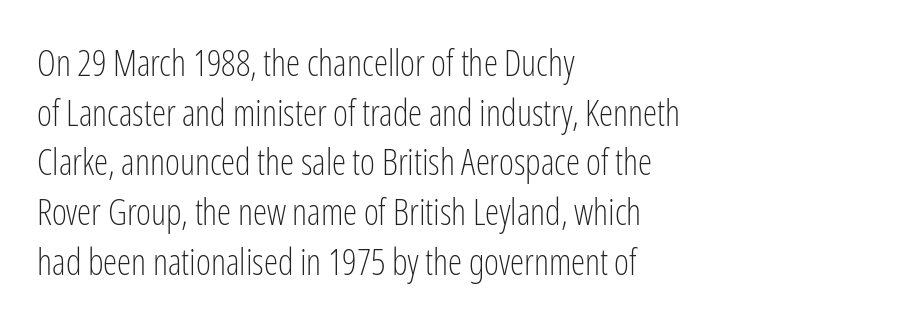
Q: Is the text bold? A: No.
Q: Is the text italic (slanted)? A: No, it is upright.
Q: Is the typeface a serif or a sans-serif typeface? A: Sans-serif.
Q: Is the text underlined? A: No.
Q: How is the paragraph aligned? A: Left-aligned.
Q: Is the spacing between letters normal or unusually wide? A: Normal.
Q: Is the spacing between lines tight, normal or loose? A: Normal.
Q: Width (condensed, normal, or wide)? A: Condensed.
Q: Stroke contrast? A: Low.
Q: x-height? A: Medium.
Q: Monospaced? A: No.
